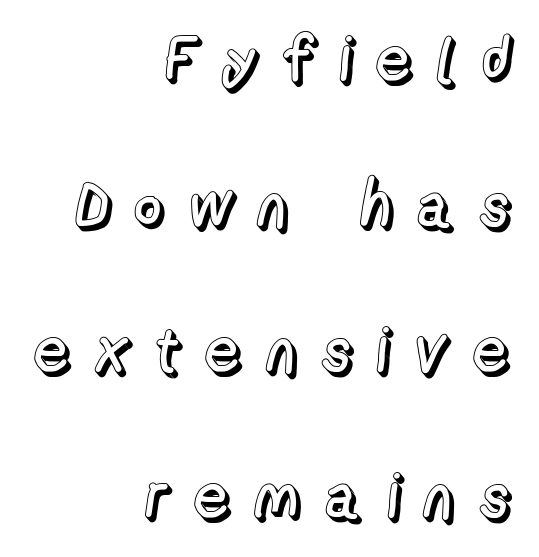
Q: Is the text italic (slanted)? A: Yes.
Q: Is the text underlined? A: No.
Q: How is the paragraph aligned? A: Right-aligned.
Q: Is the spacing between letters normal or unusually wide? A: Unusually wide.
Q: Is the spacing between lines tight, normal or loose? A: Loose.
Q: Width (condensed, normal, or wide)? A: Normal.
Q: x-height? A: Medium.
Q: Monospaced? A: No.
